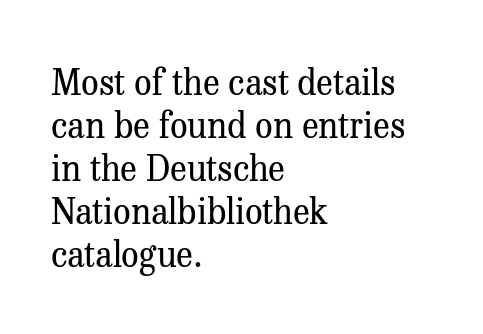
The image shows 35 px regular-weight serif type, upright; set left-aligned, line spacing 1.23x, normal letter spacing, not underlined; medium stroke contrast and a medium x-height.
